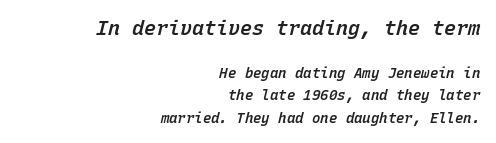
{"italic": "yes", "lean": "right", "slant_degrees": 15, "bold": "semi", "underline": "no", "align": "right", "line_spacing": "normal", "line_spacing_ratio": 1.6, "letter_spacing": "normal", "letter_spacing_em": 0.0, "larger_block": "first", "size_ratio": 1.43, "glyph_px": 20}
